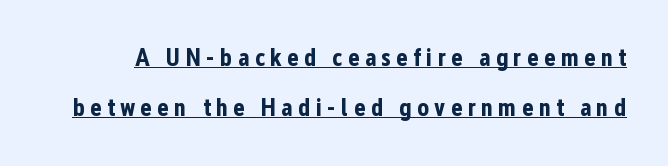
The passage shown stacks its lines with a broad gap. Is the letter spacing exaggerated? Yes — the characters are pushed far apart. Underline: present. You'd pick this weight for a headline — it's a proper bold. Vertical strokes here are truly vertical.
